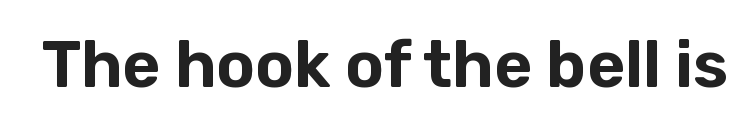
Q: Is the text italic (slanted)? A: No, it is upright.
Q: Is the typeface a serif or a sans-serif typeface? A: Sans-serif.
Q: Is the text underlined? A: No.
Q: Is the spacing between letters normal or unusually wide? A: Normal.
Q: Width (condensed, normal, or wide)? A: Normal.
Q: Stroke contrast? A: Low.
Q: x-height? A: Medium.
Q: Monospaced? A: No.
